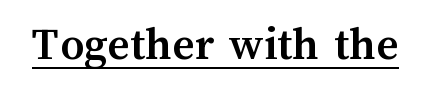
The sample has been set heavy, in full bold. A typesetter would mark this as roman, not italic. Spacing between characters is what you'd get straight out of the box. Glance below the letters and you will spot a drawn line. You could not count columns in this text — the font is proportionally spaced.
